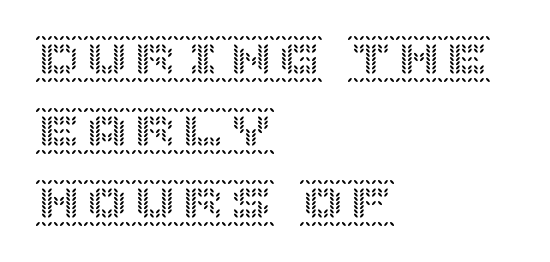
{"italic": "no", "width": "normal", "x_height": "large", "underline": "no", "align": "left", "line_spacing": "normal", "line_spacing_ratio": 1.5, "letter_spacing": "normal", "letter_spacing_em": 0.0, "glyph_px": 48}
